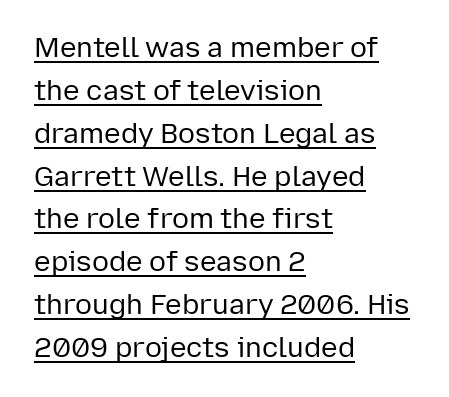
Short note: letters normally spaced. Do the characters align in a grid? No, the font is proportional. Notice how the passage keeps a crisp vertical edge on the left only. A continuous stroke trails under the words, as in a hyperlink. No letter is thick-stroked: the sample isn't bold.
